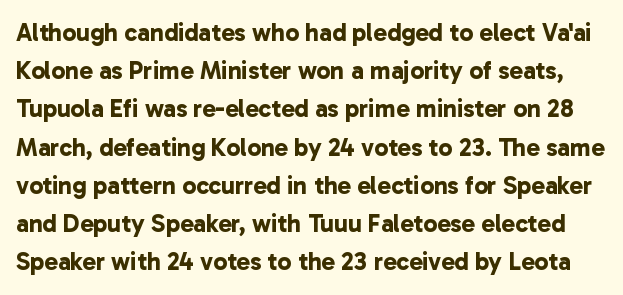
The image shows 25 px bold type; set normal line spacing (1.53x), normal letter spacing, not underlined.
